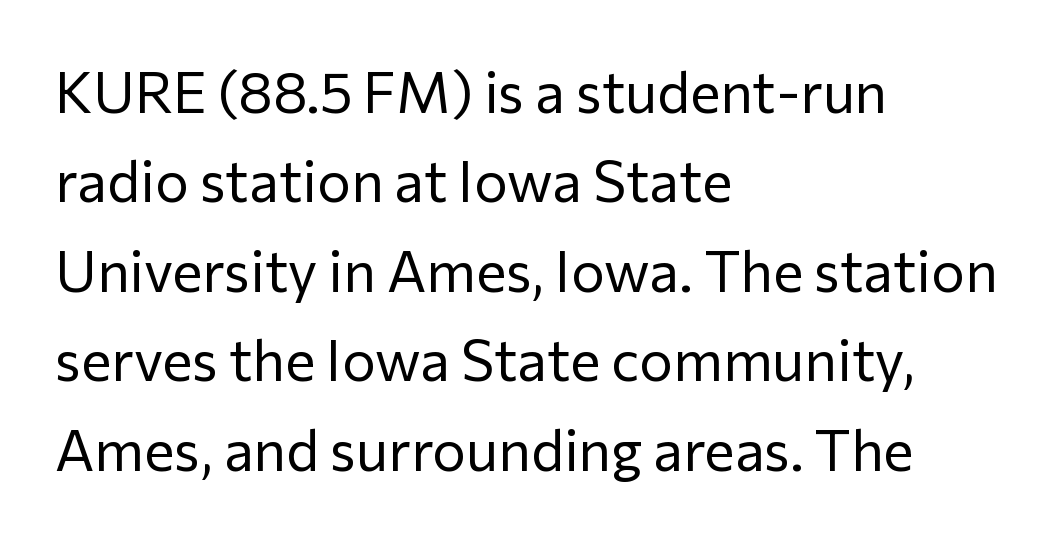
Q: Is the text bold? A: No.
Q: Is the text italic (slanted)? A: No, it is upright.
Q: Is the typeface a serif or a sans-serif typeface? A: Sans-serif.
Q: Is the text underlined? A: No.
Q: How is the paragraph aligned? A: Left-aligned.
Q: Is the spacing between letters normal or unusually wide? A: Normal.
Q: Is the spacing between lines tight, normal or loose? A: Normal.
Q: Width (condensed, normal, or wide)? A: Normal.
Q: Stroke contrast? A: Low.
Q: x-height? A: Medium.
Q: Monospaced? A: No.
